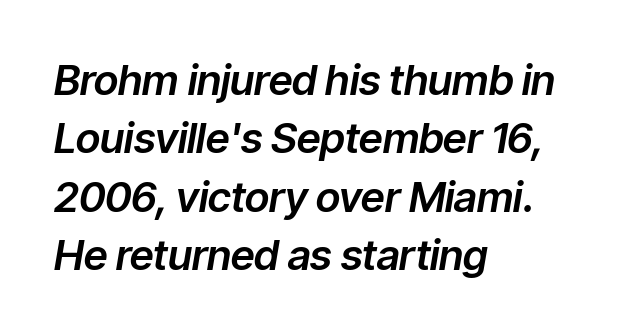
The image shows 42 px text type, italic (leaning right); set left-aligned, normal line spacing (1.39x), normal letter spacing, not underlined; low stroke contrast and a medium x-height.
